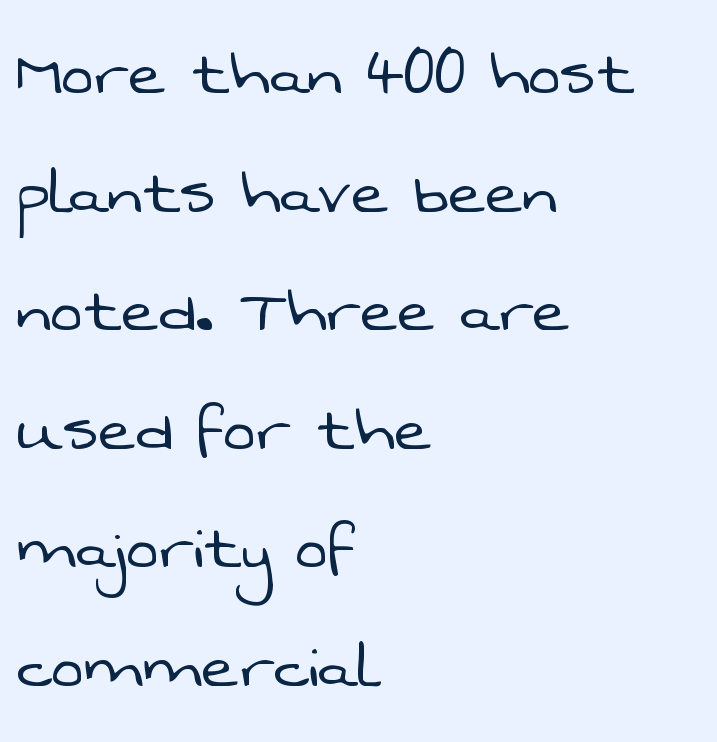
{"serif": "no", "bold": "no", "weight": "light", "width": "normal", "stroke_contrast": "low", "x_height": "medium", "monospaced": "no", "underline": "no", "align": "left", "line_spacing": "normal", "line_spacing_ratio": 1.52, "letter_spacing": "normal", "letter_spacing_em": 0.0, "glyph_px": 78}
